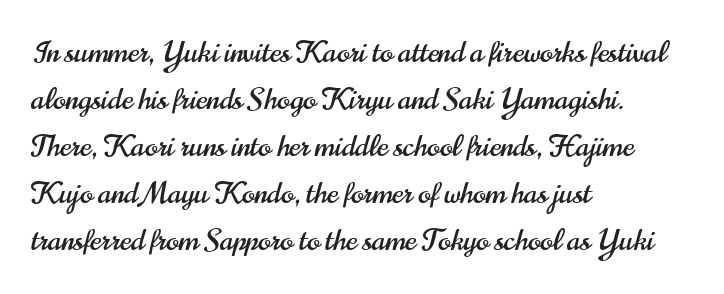
{"serif": "no", "width": "condensed", "stroke_contrast": "high", "x_height": "small", "monospaced": "no", "underline": "no", "align": "left", "line_spacing": "normal", "line_spacing_ratio": 1.57, "letter_spacing": "normal", "letter_spacing_em": 0.0, "glyph_px": 30}
